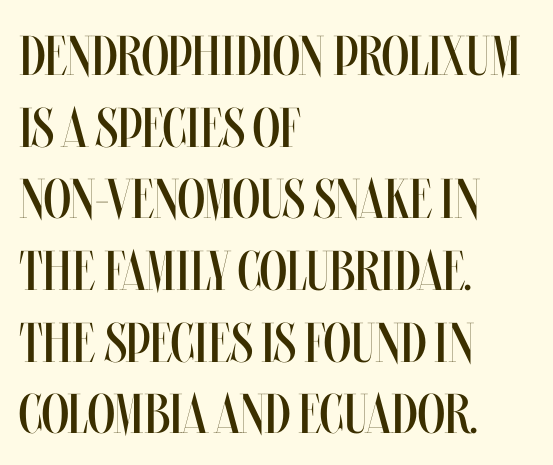
Q: Is the text bold? A: No.
Q: Is the text italic (slanted)? A: No, it is upright.
Q: Is the text underlined? A: No.
Q: How is the paragraph aligned? A: Left-aligned.
Q: Is the spacing between letters normal or unusually wide? A: Normal.
Q: Is the spacing between lines tight, normal or loose? A: Normal.
Q: Width (condensed, normal, or wide)? A: Condensed.
Q: Stroke contrast? A: Medium.
Q: x-height? A: Large.
Q: Monospaced? A: No.
